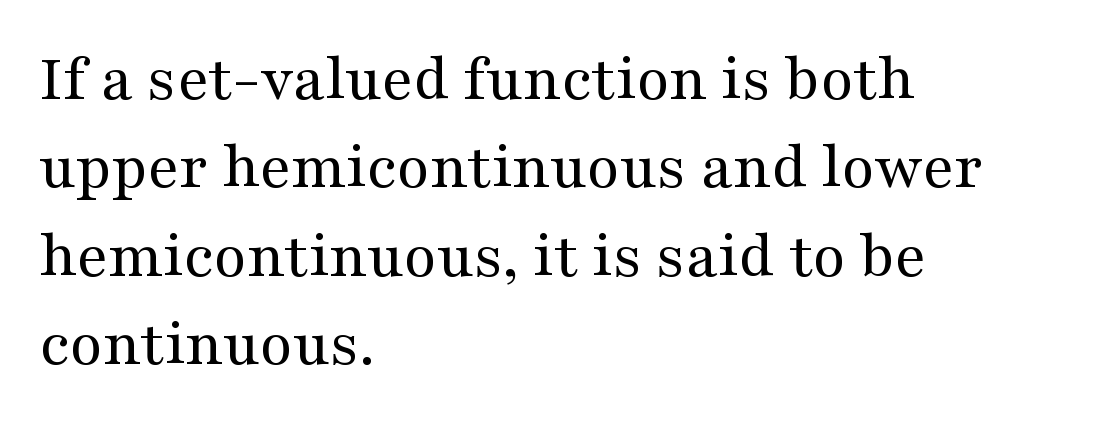
The image shows 67 px regular-weight, wide serif type, upright; set left-aligned, normal line spacing (1.32x), normal letter spacing, not underlined; medium stroke contrast and a medium x-height.
